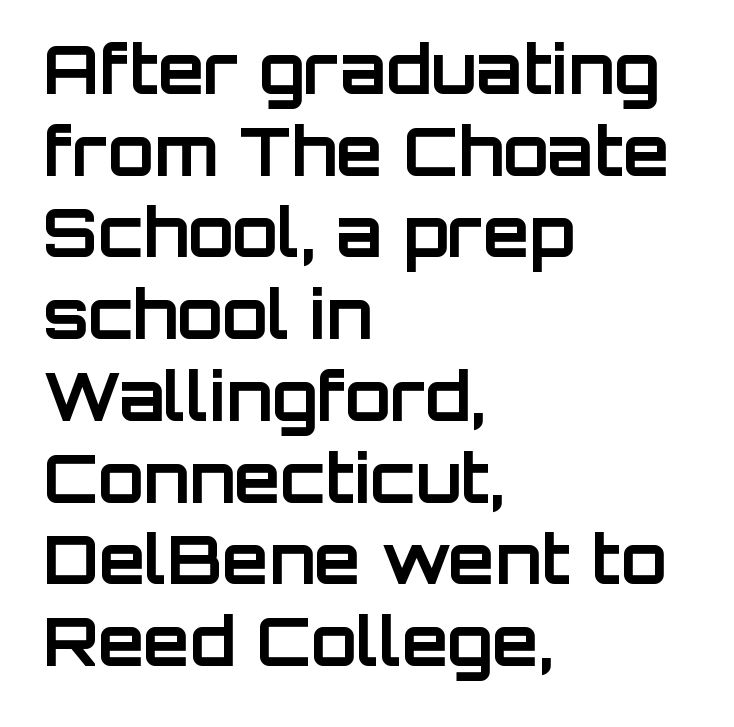
{"serif": "no", "italic": "no", "bold": "yes", "weight": "bold", "width": "normal", "stroke_contrast": "low", "x_height": "large", "monospaced": "no", "underline": "no", "align": "left", "line_spacing_ratio": 1.22, "letter_spacing": "normal", "letter_spacing_em": 0.0, "glyph_px": 67}
